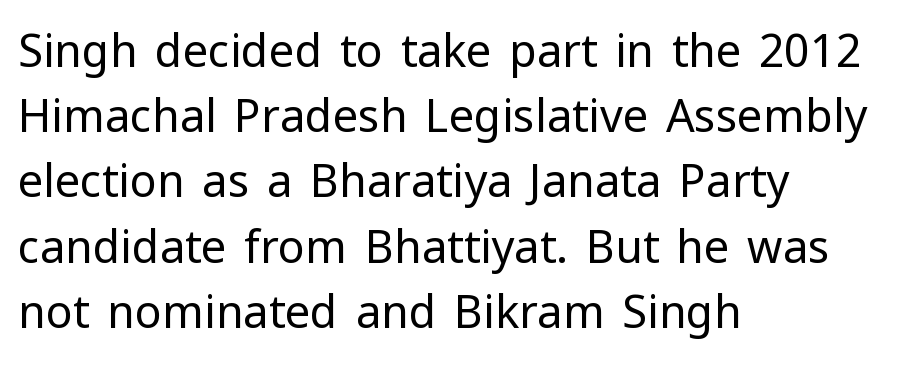
Q: Is the text bold? A: No.
Q: Is the text italic (slanted)? A: No, it is upright.
Q: Is the typeface a serif or a sans-serif typeface? A: Sans-serif.
Q: Is the text underlined? A: No.
Q: How is the paragraph aligned? A: Left-aligned.
Q: Is the spacing between letters normal or unusually wide? A: Normal.
Q: Is the spacing between lines tight, normal or loose? A: Normal.
Q: Width (condensed, normal, or wide)? A: Normal.
Q: Stroke contrast? A: Low.
Q: x-height? A: Medium.
Q: Monospaced? A: No.
